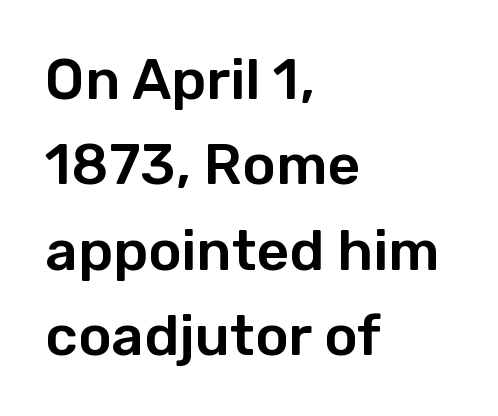
{"serif": "no", "italic": "no", "width": "normal", "stroke_contrast": "low", "x_height": "medium", "monospaced": "no", "underline": "no", "align": "left", "line_spacing": "normal", "line_spacing_ratio": 1.5, "letter_spacing": "normal", "letter_spacing_em": 0.0, "glyph_px": 57}
